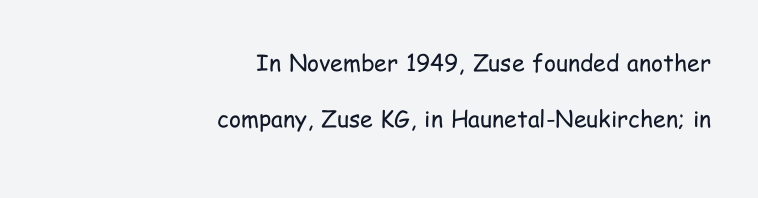
Q: Is the text bold? A: No.
Q: Is the text italic (slanted)? A: No, it is upright.
Q: Is the text underlined? A: No.
Q: How is the paragraph aligned? A: Right-aligned.
Q: Is the spacing between letters normal or unusually wide? A: Normal.
Q: Is the spacing between lines tight, normal or loose? A: Loose.
